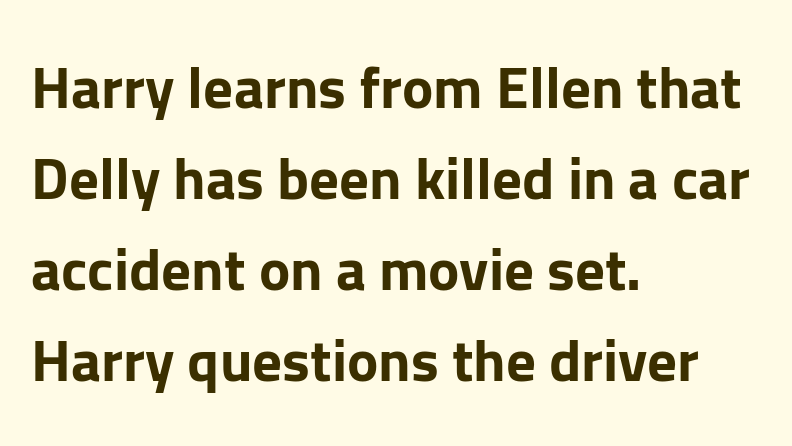
{"serif": "no", "italic": "no", "bold": "yes", "weight": "bold", "width": "normal", "stroke_contrast": "low", "x_height": "medium", "monospaced": "no", "underline": "no", "align": "left", "line_spacing": "normal", "line_spacing_ratio": 1.54, "letter_spacing": "normal", "letter_spacing_em": 0.0, "glyph_px": 59}
